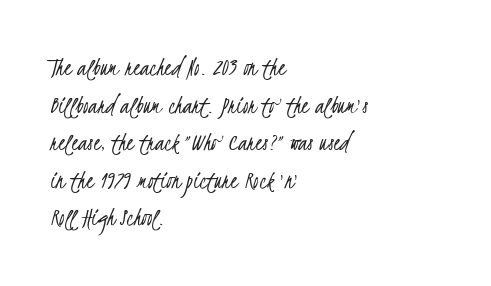
The passage shown has conventional tracking throughout. The lines are quadded left. Bare-footed words on every line. Is there much room between lines? A standard amount, neither cramped nor airy. Weight class: somewhere from thin through regular.
